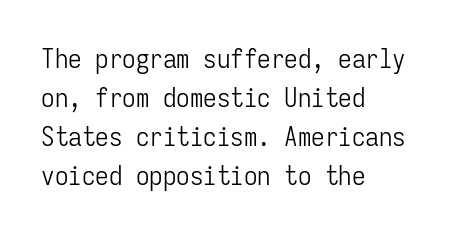
Nothing heavy about these letters — not bold at all. The block of text has a typical density, with ordinary space between rows. Posture: straight, roman, zero tilt. Quick note: underline off. The letterforms sit shoulder to shoulder at normal distance.
